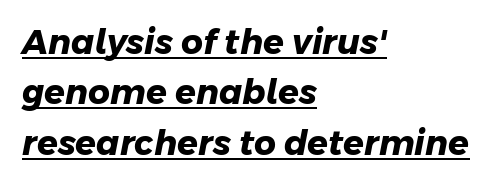
The image shows 34 px heavy sans-serif type; set left-aligned, normal line spacing (1.48x), normal letter spacing, underlined; low stroke contrast and a medium x-height.
